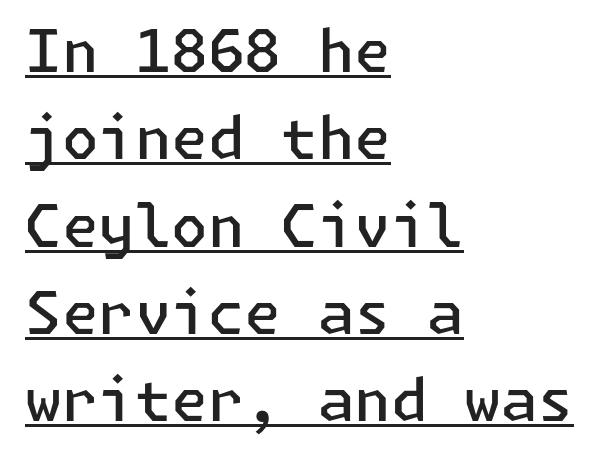
{"serif": "no", "italic": "no", "bold": "semi", "weight": "semibold", "width": "normal", "stroke_contrast": "low", "x_height": "medium", "underline": "yes", "align": "left", "line_spacing": "normal", "line_spacing_ratio": 1.48, "letter_spacing": "normal", "letter_spacing_em": 0.0, "glyph_px": 59}
